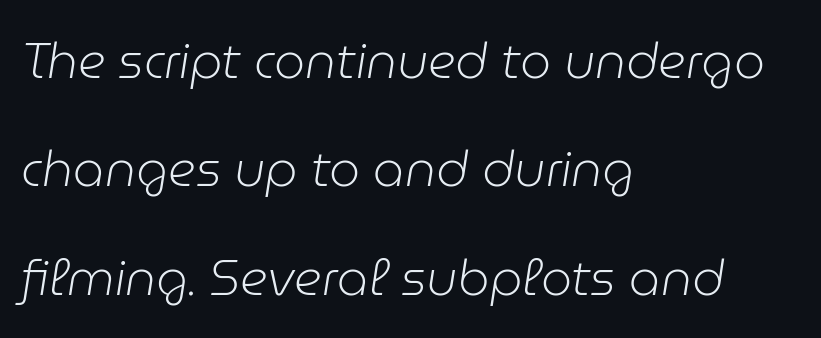
{"italic": "yes", "lean": "right", "slant_degrees": 9, "bold": "no", "weight": "light", "width": "normal", "stroke_contrast": "low", "x_height": "medium", "monospaced": "no", "underline": "no", "align": "left", "line_spacing": "loose", "line_spacing_ratio": 2.21, "letter_spacing": "normal", "letter_spacing_em": 0.0, "glyph_px": 49}
